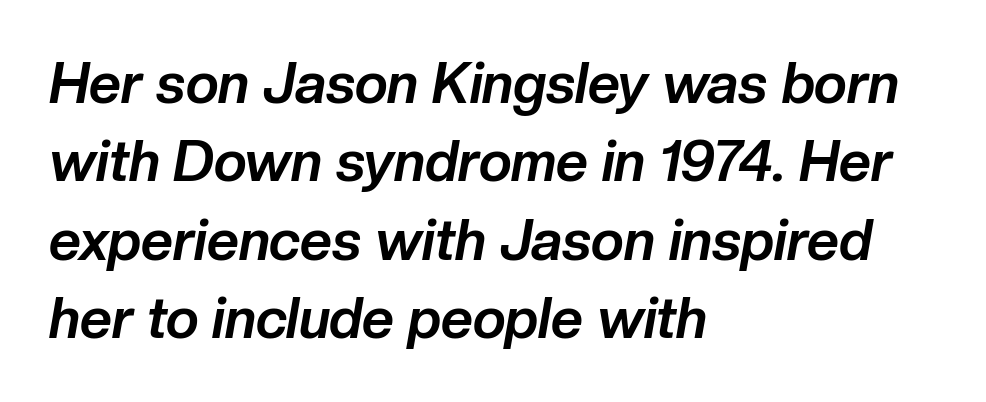
The image shows 56 px bold type, italic (leaning right); set left-aligned, normal line spacing (1.4x), normal letter spacing, not underlined; low stroke contrast and a medium x-height.
